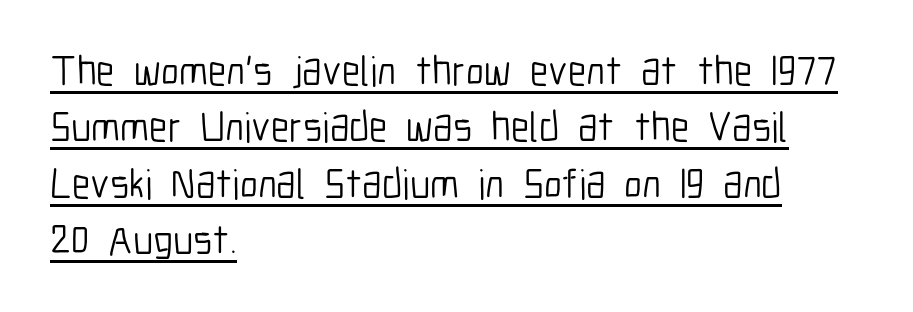
Q: Is the text bold? A: No.
Q: Is the text italic (slanted)? A: No, it is upright.
Q: Is the typeface a serif or a sans-serif typeface? A: Sans-serif.
Q: Is the text underlined? A: Yes.
Q: How is the paragraph aligned? A: Left-aligned.
Q: Is the spacing between letters normal or unusually wide? A: Normal.
Q: Is the spacing between lines tight, normal or loose? A: Normal.
Q: Width (condensed, normal, or wide)? A: Condensed.
Q: Stroke contrast? A: Low.
Q: x-height? A: Medium.
Q: Monospaced? A: No.
